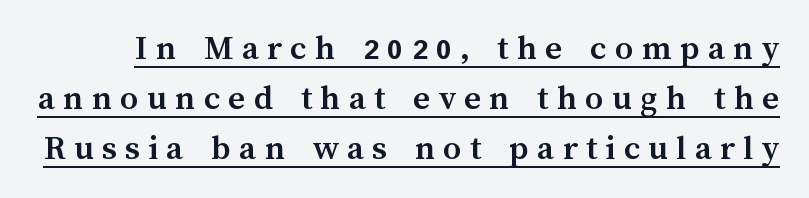
Quick note: interline space is typical. Caption: bold face, heavy strokes. Descenders here cross a horizontal rule under the line. The letters stand upright; this is a roman face. Inter-character spacing is expanded well beyond the font's built-in metrics. Varying glyph widths throughout — classic text-font behaviour.
